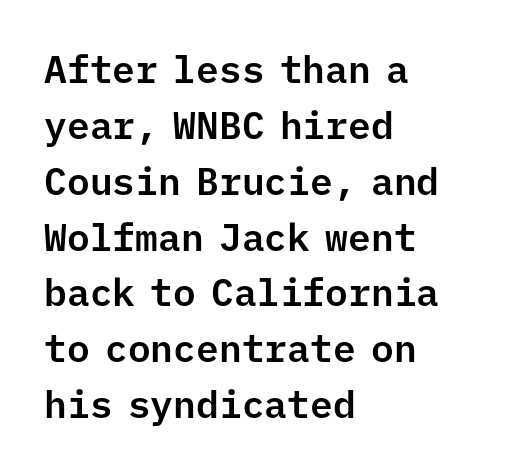
How are the letters spaced? Ordinarily, with no added tracking. Casual observation: everything's shoved over to the left. In terms of posture, this sample is upright. The rendering uses typewriter-style spacing with identical character cells. Whoever set this chose a conventional vertical rhythm.
